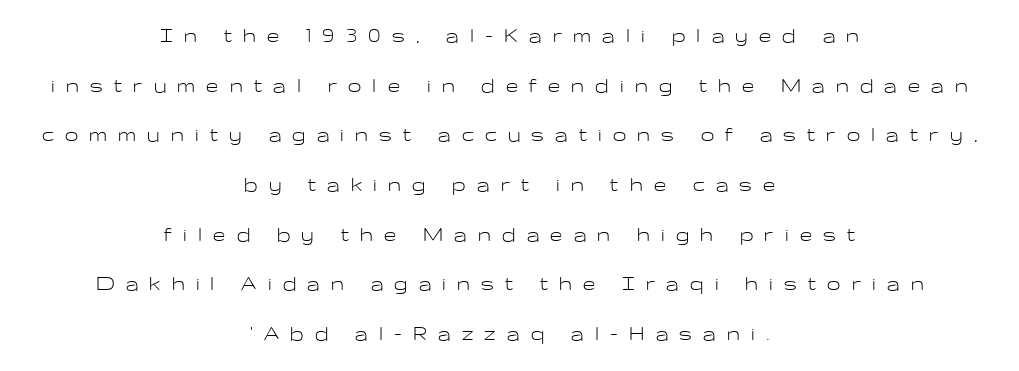
{"italic": "no", "bold": "no", "underline": "no", "align": "center", "line_spacing": "loose", "line_spacing_ratio": 2.07, "letter_spacing": "wide", "letter_spacing_em": 0.47, "glyph_px": 24}
